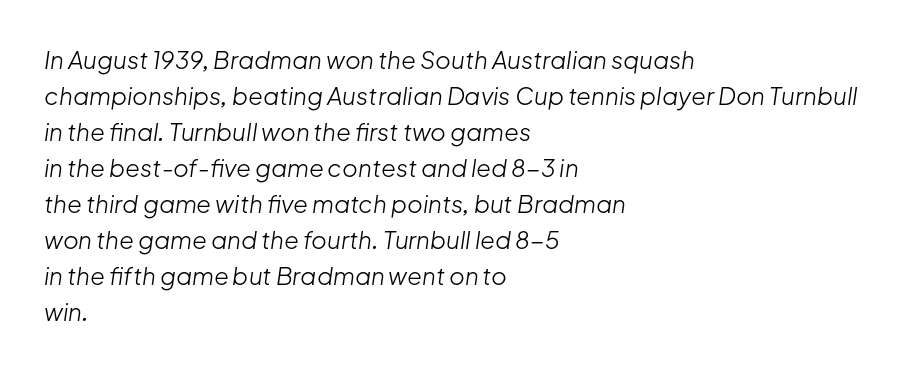
Q: Is the text bold? A: No.
Q: Is the text italic (slanted)? A: Yes, it leans right by about 8 degrees.
Q: Is the text underlined? A: No.
Q: How is the paragraph aligned? A: Left-aligned.
Q: Is the spacing between letters normal or unusually wide? A: Normal.
Q: Is the spacing between lines tight, normal or loose? A: Normal.
